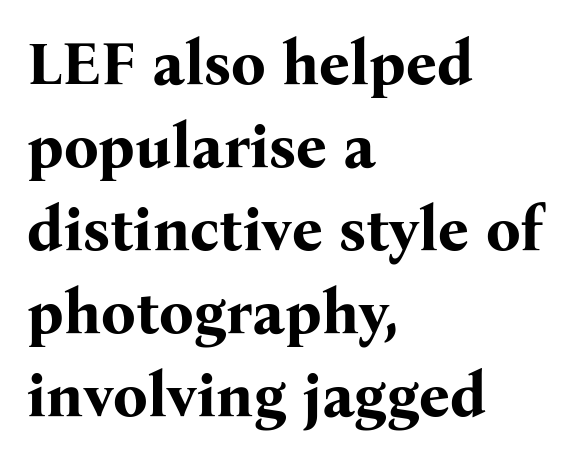
{"serif": "yes", "italic": "no", "bold": "yes", "weight": "bold", "width": "normal", "stroke_contrast": "medium", "x_height": "medium", "monospaced": "no", "underline": "no", "align": "left", "line_spacing": "normal", "line_spacing_ratio": 1.36, "letter_spacing": "normal", "letter_spacing_em": 0.0, "glyph_px": 61}
